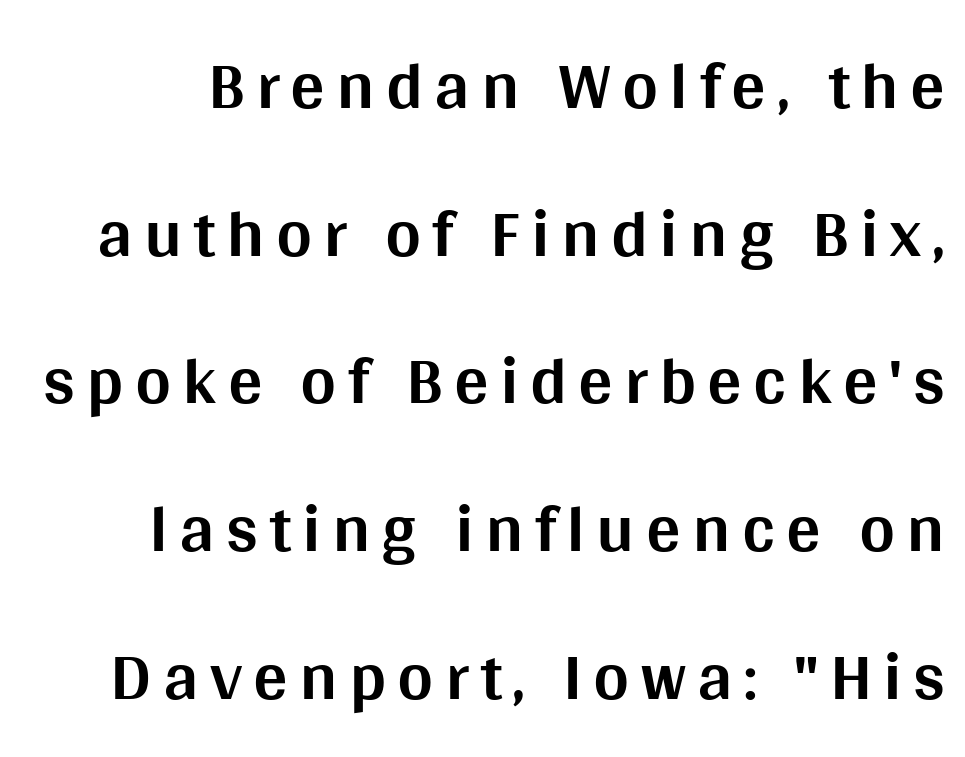
Q: Is the text bold? A: Yes.
Q: Is the text italic (slanted)? A: No, it is upright.
Q: Is the typeface a serif or a sans-serif typeface? A: Sans-serif.
Q: Is the text underlined? A: No.
Q: Is the spacing between lines tight, normal or loose? A: Loose.
Q: Width (condensed, normal, or wide)? A: Normal.
Q: Stroke contrast? A: Medium.
Q: x-height? A: Large.
Q: Monospaced? A: No.
